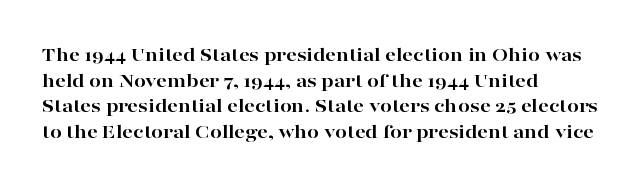
The image shows 21 px bold type, upright; set left-aligned, line spacing 1.22x, normal letter spacing, not underlined.
